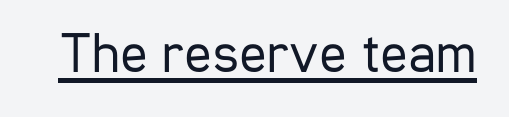
{"serif": "no", "italic": "no", "bold": "no", "weight": "regular", "width": "condensed", "stroke_contrast": "low", "x_height": "medium", "monospaced": "no", "underline": "yes", "letter_spacing": "normal", "letter_spacing_em": 0.0, "glyph_px": 57}
